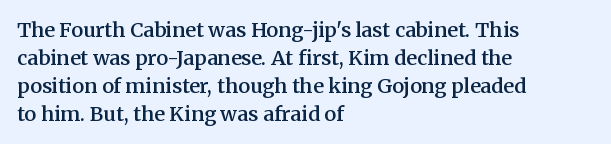
{"italic": "no", "bold": "semi", "underline": "no", "align": "left", "line_spacing": "normal", "line_spacing_ratio": 1.4, "letter_spacing": "normal", "letter_spacing_em": 0.0, "glyph_px": 20}
